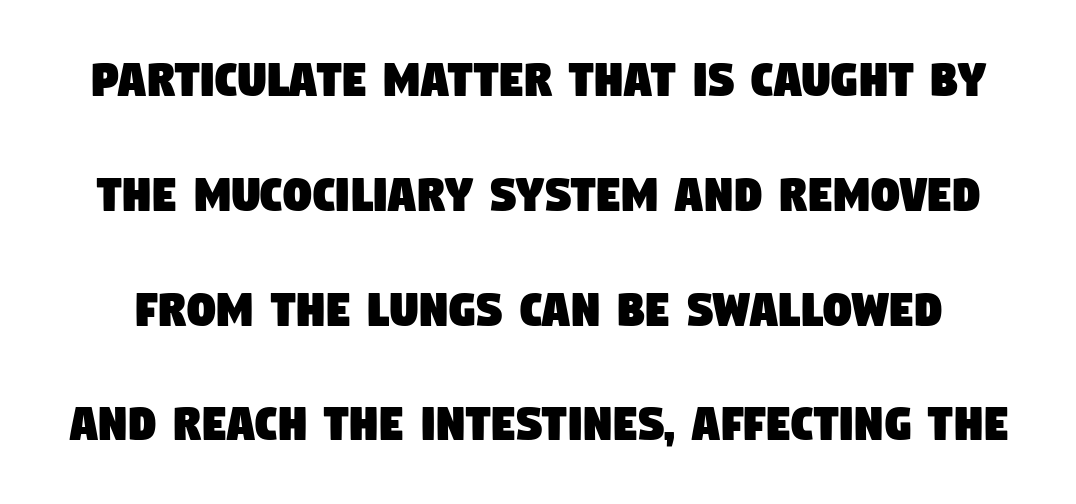
Rows of type keep a wide berth in the vertical direction. The letters sit at their default tracking, neither squeezed nor spread. Here the designer chose a conventional face with non-uniform glyph widths. Grotesque or geometric, the face here clearly has no serifs. Just letters on the line, the space beneath them empty.
